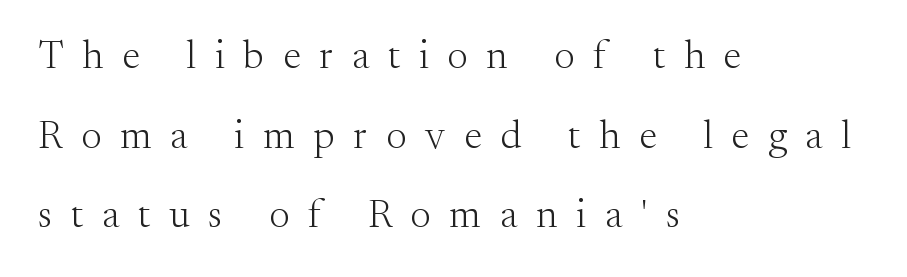
{"serif": "yes", "italic": "no", "bold": "no", "weight": "light", "width": "normal", "stroke_contrast": "medium", "x_height": "small", "monospaced": "no", "underline": "no", "align": "left", "line_spacing": "loose", "line_spacing_ratio": 1.99, "letter_spacing": "wide", "letter_spacing_em": 0.47, "glyph_px": 40}
